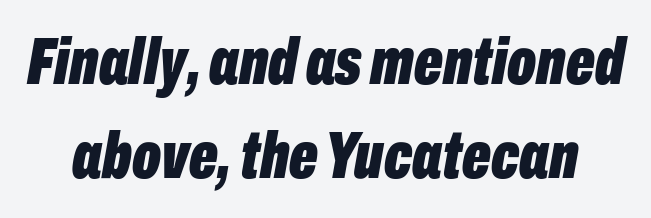
These lines sit exactly where default settings would place them. The glyphs look as if they've been sheared to an angle. Every letter is thick-stroked: bold, no question. The tracking reads as untouched default to a designer's eye.
